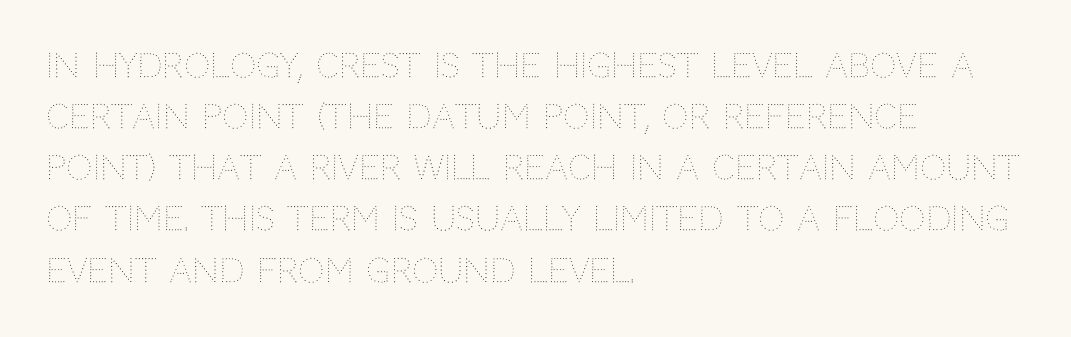
{"italic": "no", "bold": "no", "weight": "thin", "width": "normal", "stroke_contrast": "medium", "x_height": "large", "monospaced": "no", "underline": "no", "align": "left", "line_spacing": "normal", "line_spacing_ratio": 1.55, "letter_spacing": "normal", "letter_spacing_em": 0.0, "glyph_px": 33}
